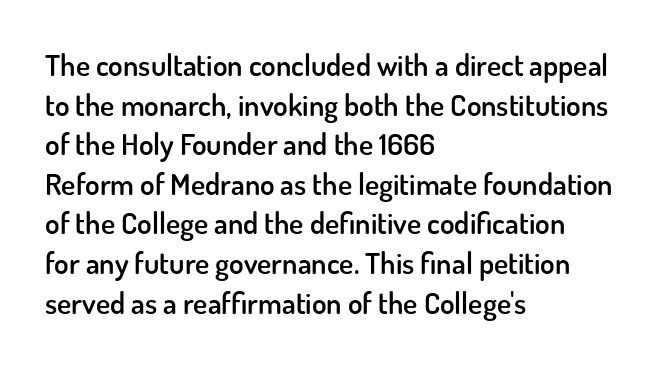
The image shows 30 px semibold sans-serif type, upright; set left-aligned, normal line spacing (1.32x), normal letter spacing, not underlined; low stroke contrast and a small x-height.
